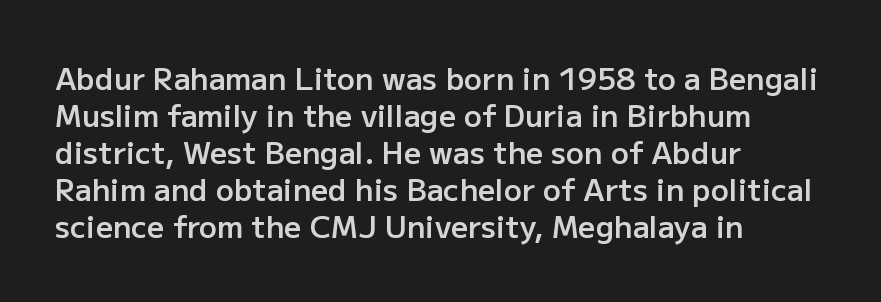
{"serif": "no", "italic": "no", "bold": "semi", "weight": "semibold", "width": "normal", "stroke_contrast": "low", "x_height": "medium", "monospaced": "no", "underline": "no", "align": "left", "line_spacing_ratio": 1.23, "letter_spacing": "normal", "letter_spacing_em": 0.0, "glyph_px": 30}
